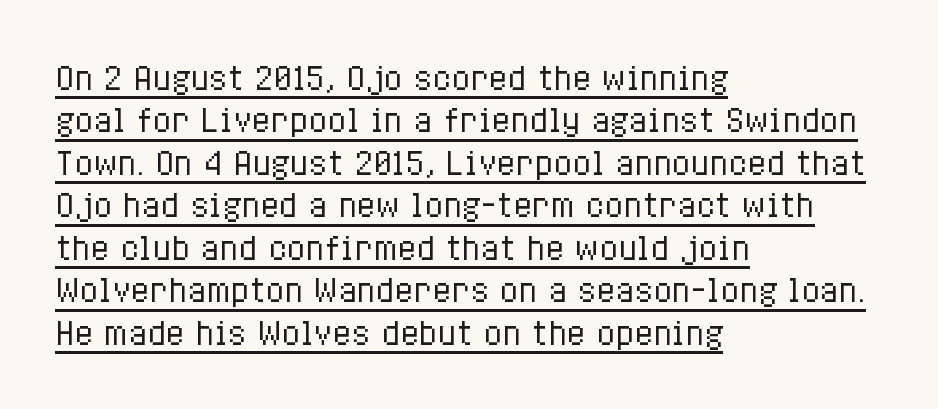
The image shows 31 px regular-weight, condensed type, upright; set left-aligned, normal line spacing (1.37x), normal letter spacing, underlined; low stroke contrast and a medium x-height.
